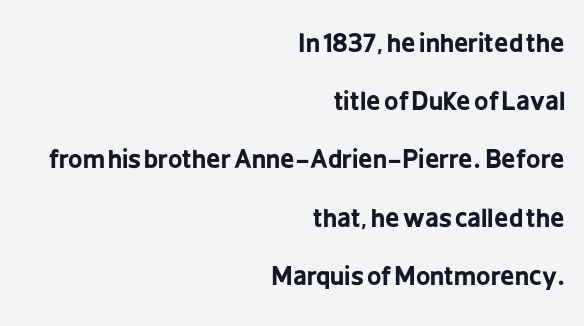
Quick note: underline off. Upright lettering throughout. The letters sit at their default tracking, neither squeezed nor spread. The letters are bold, with thick, heavy strokes. A typesetter would call this leading open, well beyond the default. This rendering uses right alignment, leaving the left contour irregular.
